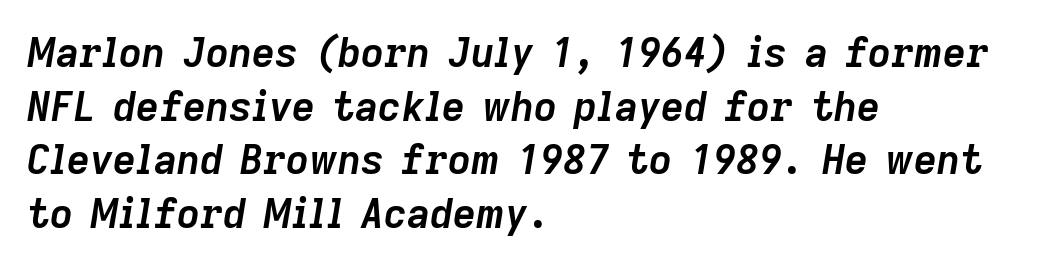
Letters rest on an invisible, unmarked baseline. Horizontal alignment here is leftward, the default for most running prose. Looks like regular typesetting: each glyph gets only the width it needs. Nobody touched the tracking dial on this one. Is the type bold? Yes — the strokes are clearly thick and heavy. Vertically, the passage feels balanced, rows spaced as you'd expect.
